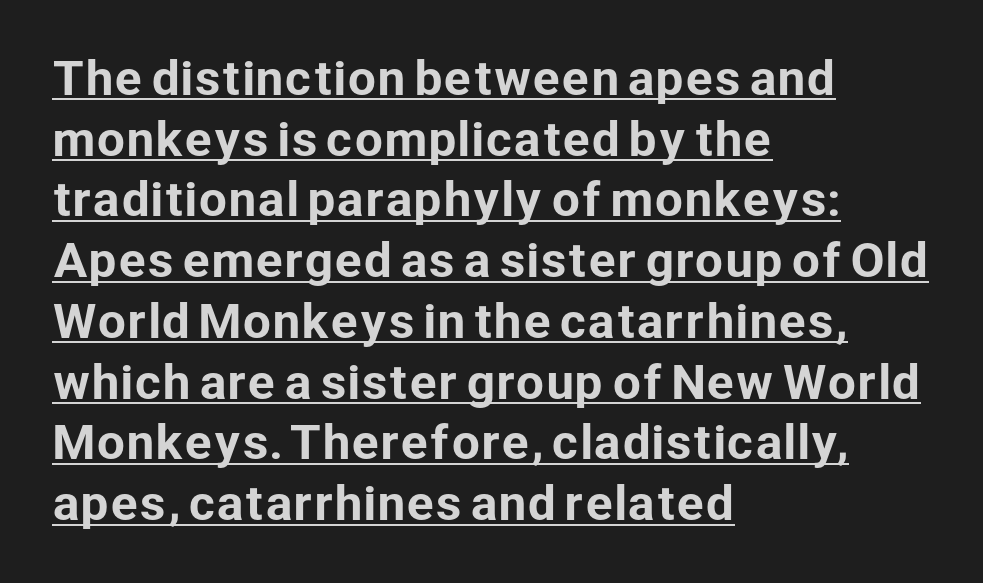
The specimen includes a rule beneath the text block's lines. Quick note: interline space is typical. These lines are composed in type without serifs. This sample is left-justified, so line endings fall wherever the words run out.
